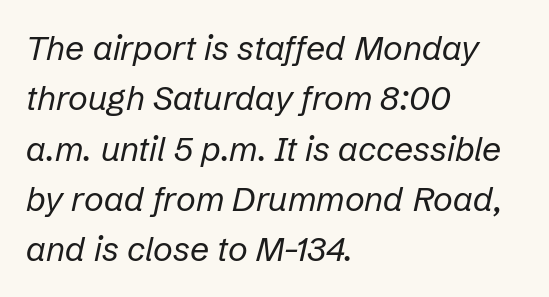
Default kerning and tracking; the words read as compact shapes. Line spacing here is normal. Unmarked baselines from the first word to the last. Caption: face not bold, strokes unweighted. Is the block centered? No — it sits flush against the left margin.
